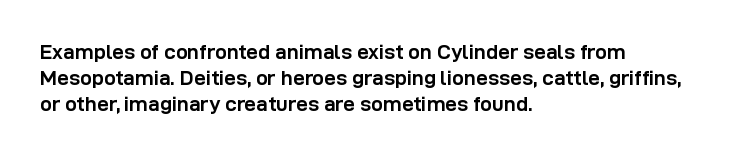
{"italic": "no", "bold": "yes", "underline": "no", "align": "left", "line_spacing_ratio": 1.23, "letter_spacing": "normal", "letter_spacing_em": 0.0, "glyph_px": 21}
